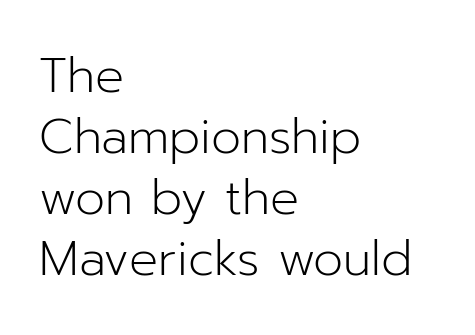
Check where the strokes stop: nothing finishes them off — pure sans. Caption: face not bold, strokes unweighted. The lines sit at an ordinary, default distance from one another. The font's upright variant was chosen for this text. Left-aligned paragraph, ragged on the right. Descenders are the only things crossing below the line.
